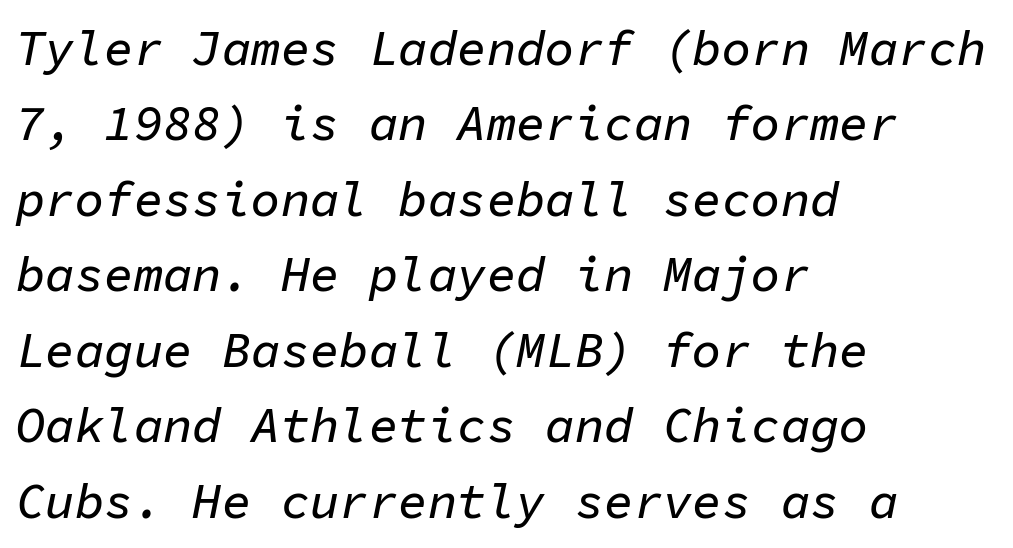
{"italic": "yes", "lean": "right", "slant_degrees": 11, "width": "normal", "stroke_contrast": "low", "x_height": "medium", "monospaced": "yes", "underline": "no", "align": "left", "line_spacing": "normal", "line_spacing_ratio": 1.54, "letter_spacing": "normal", "letter_spacing_em": 0.0, "glyph_px": 49}
